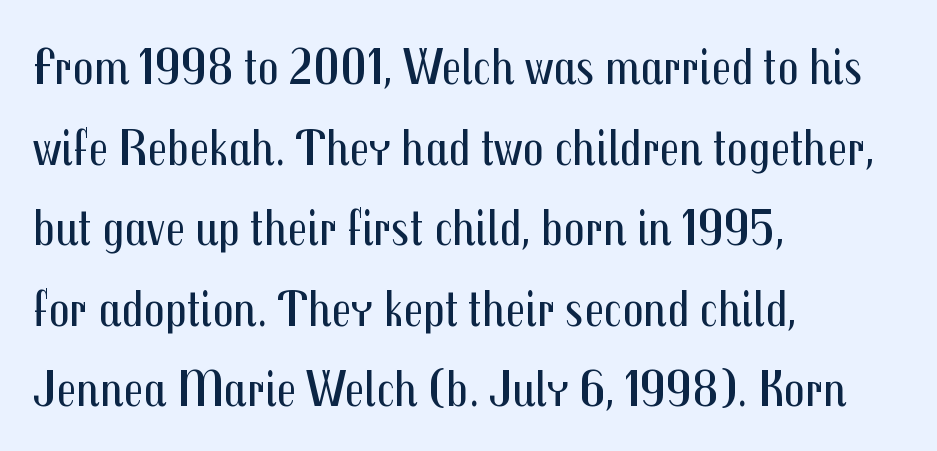
Q: Is the text bold? A: No.
Q: Is the text italic (slanted)? A: No, it is upright.
Q: Is the typeface a serif or a sans-serif typeface? A: Sans-serif.
Q: Is the text underlined? A: No.
Q: How is the paragraph aligned? A: Left-aligned.
Q: Is the spacing between letters normal or unusually wide? A: Normal.
Q: Is the spacing between lines tight, normal or loose? A: Normal.
Q: Width (condensed, normal, or wide)? A: Condensed.
Q: Stroke contrast? A: Medium.
Q: x-height? A: Medium.
Q: Monospaced? A: No.
